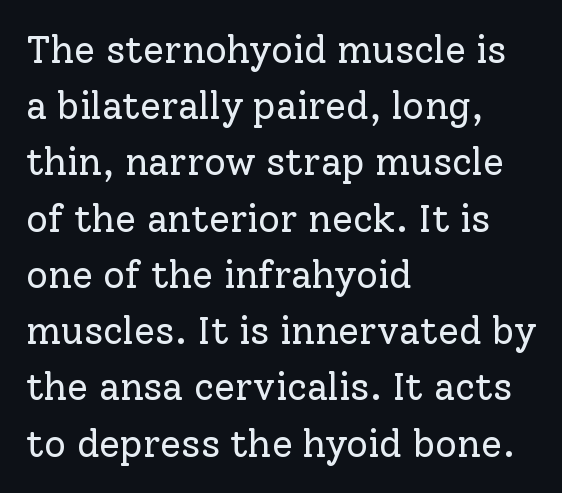
{"serif": "yes", "italic": "no", "bold": "no", "weight": "regular", "width": "normal", "stroke_contrast": "low", "x_height": "medium", "monospaced": "no", "underline": "no", "align": "left", "line_spacing": "normal", "line_spacing_ratio": 1.48, "letter_spacing": "normal", "letter_spacing_em": 0.0, "glyph_px": 38}
